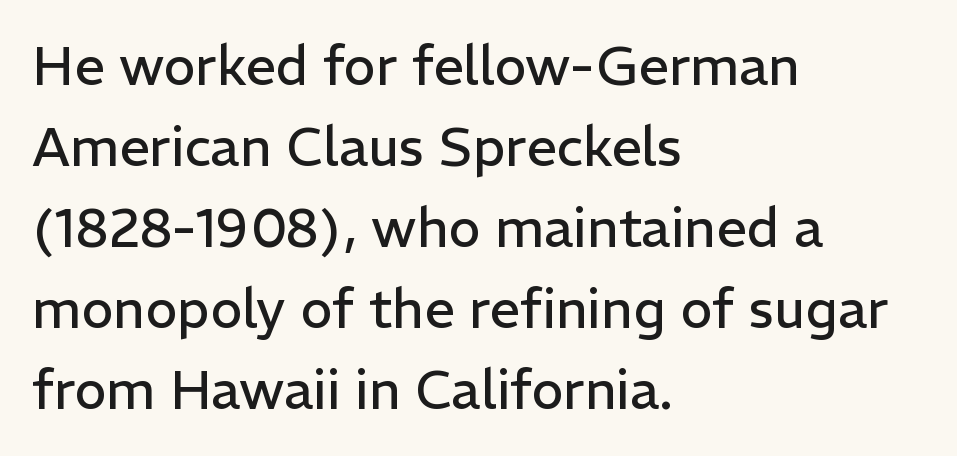
{"serif": "no", "italic": "no", "bold": "no", "weight": "regular", "width": "normal", "stroke_contrast": "low", "x_height": "medium", "monospaced": "no", "underline": "no", "align": "left", "line_spacing": "normal", "line_spacing_ratio": 1.5, "letter_spacing": "normal", "letter_spacing_em": 0.0, "glyph_px": 54}
